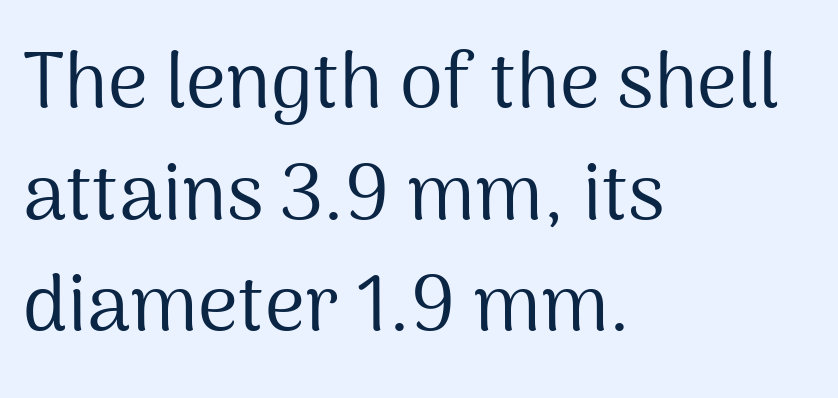
Q: Is the text bold? A: No.
Q: Is the text italic (slanted)? A: No, it is upright.
Q: Is the typeface a serif or a sans-serif typeface? A: Sans-serif.
Q: Is the text underlined? A: No.
Q: How is the paragraph aligned? A: Left-aligned.
Q: Is the spacing between letters normal or unusually wide? A: Normal.
Q: Is the spacing between lines tight, normal or loose? A: Normal.
Q: Width (condensed, normal, or wide)? A: Normal.
Q: Stroke contrast? A: Medium.
Q: x-height? A: Medium.
Q: Monospaced? A: No.
